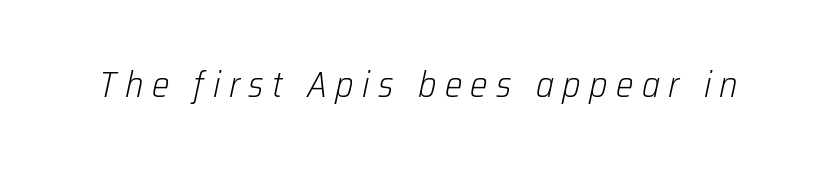
This sample has the flowing, uneven cadence of proportional lettering. No chunkiness to these letters — they're not bold. Rule under the text: the space is simply empty. Observe the lean: these are italic letterforms. The rendering inserts visible extra space after every character.
